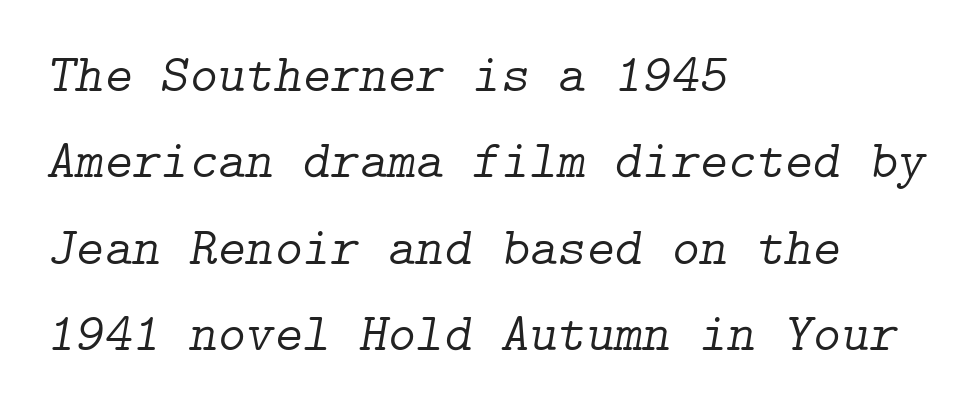
Q: Is the text bold? A: No.
Q: Is the text italic (slanted)? A: Yes, it leans right by about 9 degrees.
Q: Is the typeface a serif or a sans-serif typeface? A: Serif.
Q: Is the text underlined? A: No.
Q: How is the paragraph aligned? A: Left-aligned.
Q: Is the spacing between letters normal or unusually wide? A: Normal.
Q: Is the spacing between lines tight, normal or loose? A: Normal.
Q: Width (condensed, normal, or wide)? A: Normal.
Q: Stroke contrast? A: Low.
Q: x-height? A: Medium.
